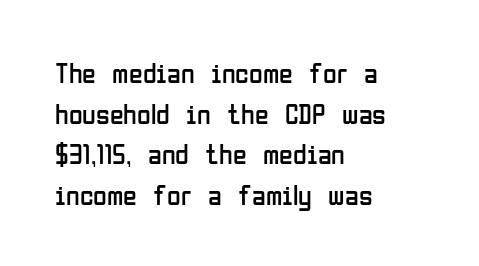
The image shows 28 px regular-weight, condensed sans-serif type, upright; set left-aligned, normal line spacing (1.45x), normal letter spacing, not underlined; low stroke contrast and a medium x-height.
